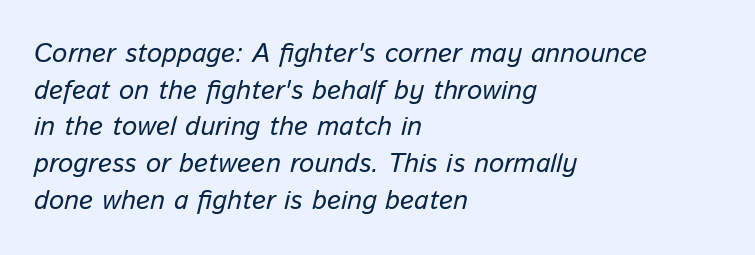
The image shows 27 px text type, italic (leaning right); set left-aligned, normal line spacing (1.36x), normal letter spacing, not underlined.
